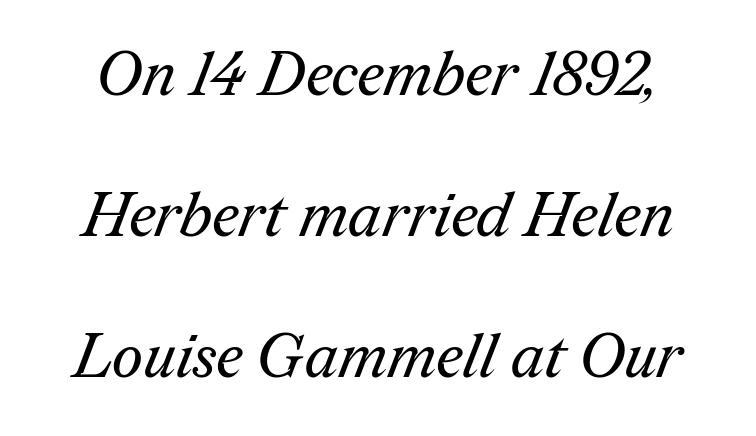
The image shows 61 px regular-weight serif type; set loose line spacing (2.31x), normal letter spacing, not underlined; medium stroke contrast and a medium x-height.
